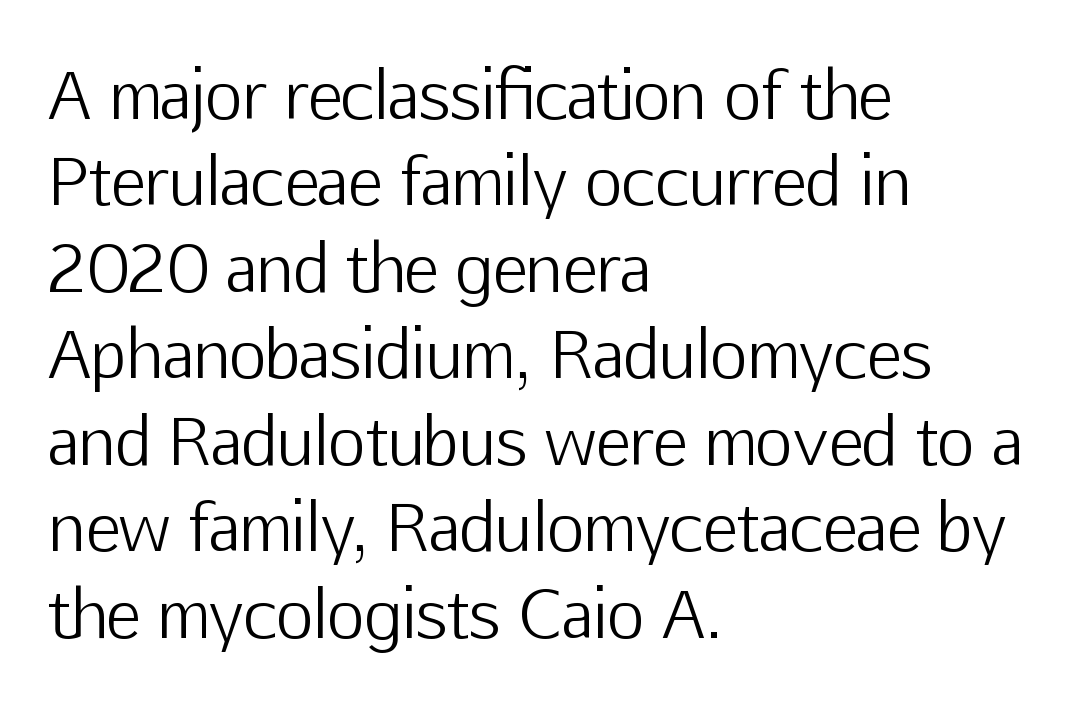
Q: Is the text bold? A: No.
Q: Is the text italic (slanted)? A: No, it is upright.
Q: Is the typeface a serif or a sans-serif typeface? A: Sans-serif.
Q: Is the text underlined? A: No.
Q: How is the paragraph aligned? A: Left-aligned.
Q: Is the spacing between letters normal or unusually wide? A: Normal.
Q: Is the spacing between lines tight, normal or loose? A: Normal.
Q: Width (condensed, normal, or wide)? A: Normal.
Q: Stroke contrast? A: Low.
Q: x-height? A: Medium.
Q: Monospaced? A: No.
